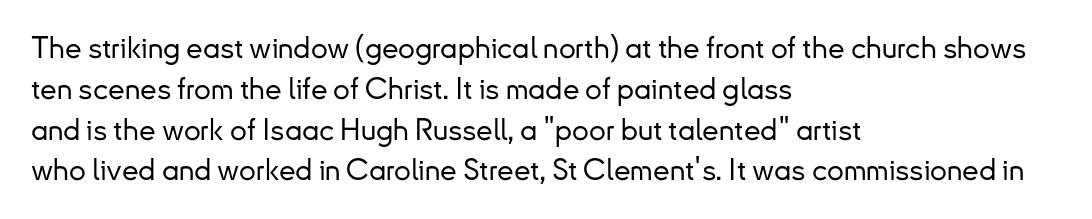
{"serif": "no", "italic": "no", "width": "normal", "stroke_contrast": "low", "x_height": "small", "monospaced": "no", "underline": "no", "align": "left", "line_spacing": "normal", "line_spacing_ratio": 1.36, "letter_spacing": "normal", "letter_spacing_em": 0.0, "glyph_px": 30}
